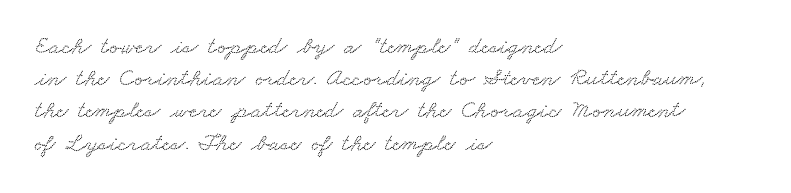
Q: Is the text underlined? A: No.
Q: How is the paragraph aligned? A: Left-aligned.
Q: Is the spacing between letters normal or unusually wide? A: Normal.
Q: Is the spacing between lines tight, normal or loose? A: Normal.
